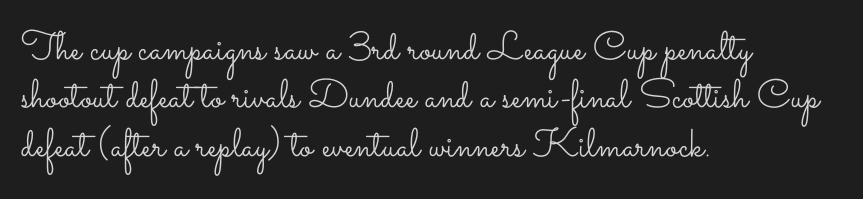
The image shows 40 px light, wide type; set left-aligned, line spacing 1.21x, normal letter spacing, not underlined; low stroke contrast and a small x-height.
